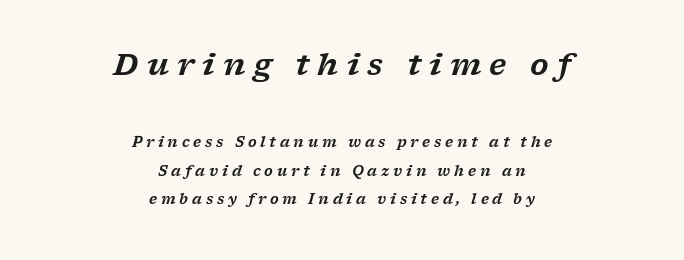
The image shows 30 px wide serif type, italic (leaning right); set centered, loose line spacing (2.04x), unusually wide letter spacing (+0.27 em), not underlined; the first (top) block is 2.14x larger; low stroke contrast and a medium x-height.
